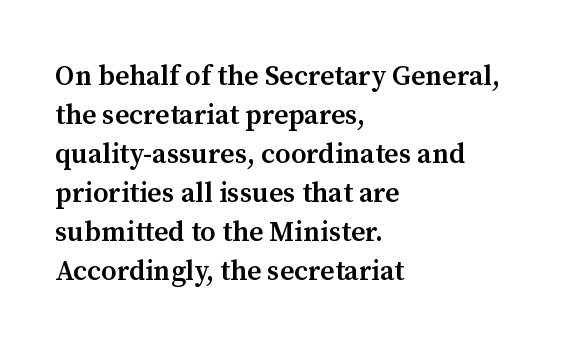
The image shows 28 px semibold serif type, upright; set left-aligned, normal line spacing (1.39x), normal letter spacing, not underlined; medium stroke contrast and a medium x-height.
